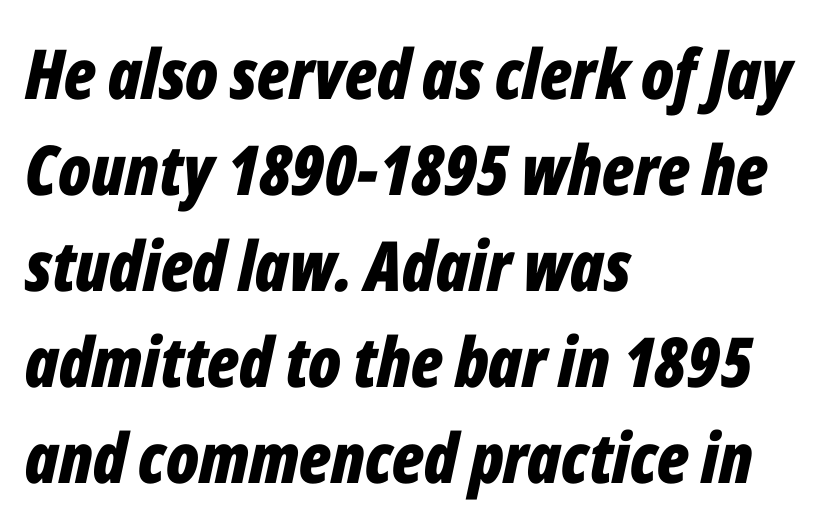
{"italic": "yes", "lean": "right", "slant_degrees": 12, "bold": "yes", "weight": "bold", "width": "condensed", "stroke_contrast": "low", "x_height": "medium", "monospaced": "no", "underline": "no", "align": "left", "line_spacing": "normal", "line_spacing_ratio": 1.39, "letter_spacing": "normal", "letter_spacing_em": 0.0, "glyph_px": 69}
